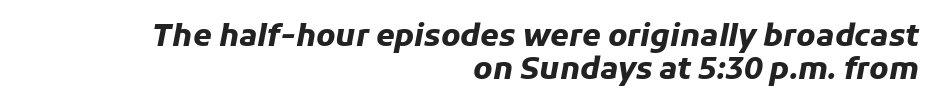
The image shows 30 px heavy type, italic (leaning right); set right-aligned, tight line spacing (1.11x), normal letter spacing, not underlined; low stroke contrast and a medium x-height.
